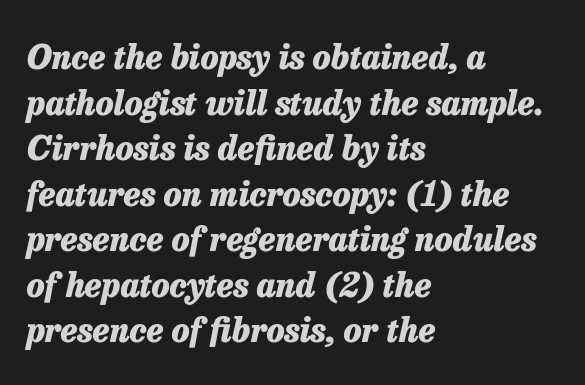
Q: Is the text bold? A: Yes.
Q: Is the text italic (slanted)? A: Yes, it leans right by about 13 degrees.
Q: Is the text underlined? A: No.
Q: How is the paragraph aligned? A: Left-aligned.
Q: Is the spacing between letters normal or unusually wide? A: Normal.
Q: Is the spacing between lines tight, normal or loose? A: Normal.
Q: Width (condensed, normal, or wide)? A: Normal.
Q: Stroke contrast? A: Low.
Q: x-height? A: Medium.
Q: Monospaced? A: No.
